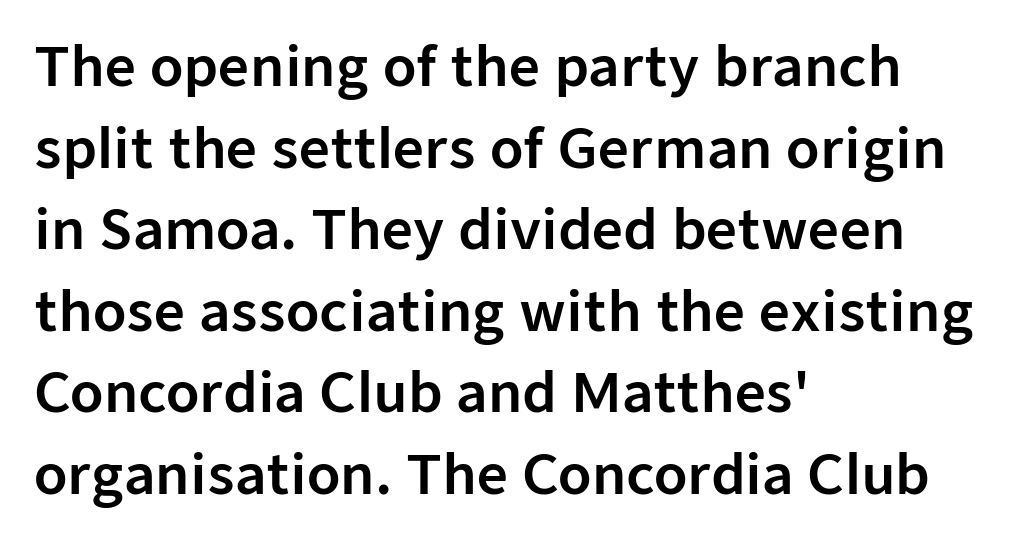
The image shows 54 px sans-serif type, upright; set left-aligned, normal line spacing (1.51x), normal letter spacing, not underlined; low stroke contrast and a medium x-height.
